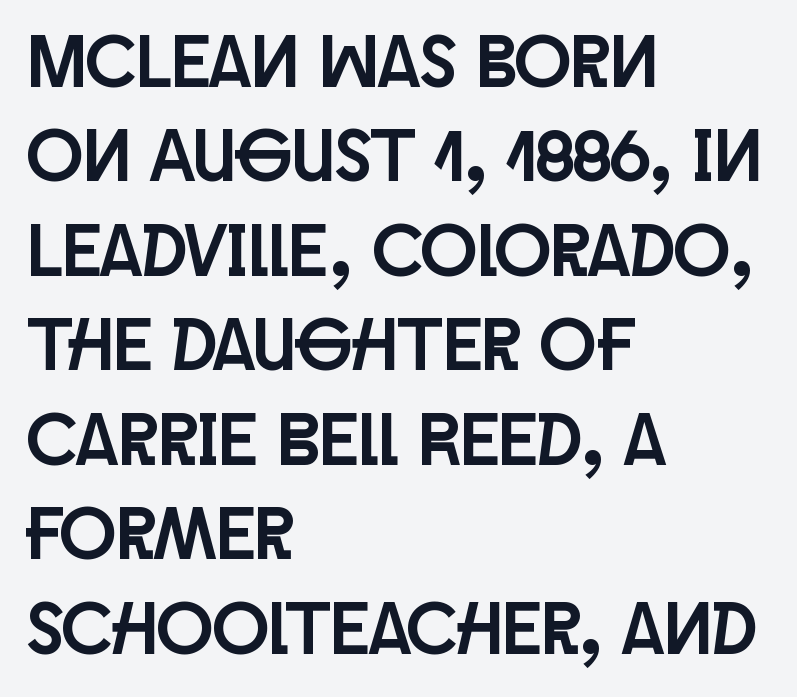
The foot of each line stays bare and open. This sample uses plain, unmodified letter spacing. A typesetter would label this face a sans. A roman cut, with each character standing at attention. If you measured baseline to baseline, you'd find a middling distance.
